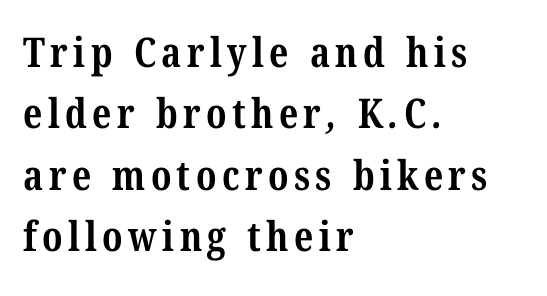
{"serif": "yes", "bold": "yes", "weight": "bold", "width": "condensed", "stroke_contrast": "medium", "x_height": "medium", "monospaced": "no", "underline": "no", "align": "left", "line_spacing": "normal", "line_spacing_ratio": 1.5, "glyph_px": 41}
